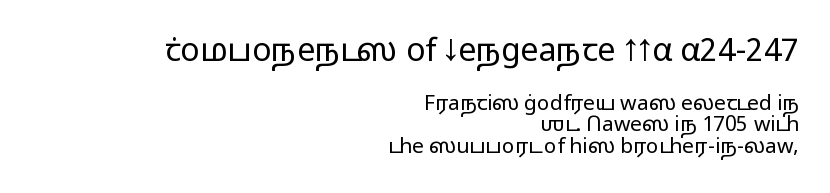
Q: Is the text bold? A: No.
Q: Is the text italic (slanted)? A: No, it is upright.
Q: Is the typeface a serif or a sans-serif typeface? A: Sans-serif.
Q: Is the text underlined? A: No.
Q: How is the paragraph aligned? A: Right-aligned.
Q: Is the spacing between letters normal or unusually wide? A: Normal.
Q: Is the spacing between lines tight, normal or loose? A: Tight.
Q: Which block of text is set in a larger size, the first (top) or the second (bottom)? A: The first (top) one.
Q: Width (condensed, normal, or wide)? A: Wide.
Q: Stroke contrast? A: Low.
Q: x-height? A: Medium.
Q: Monospaced? A: No.
